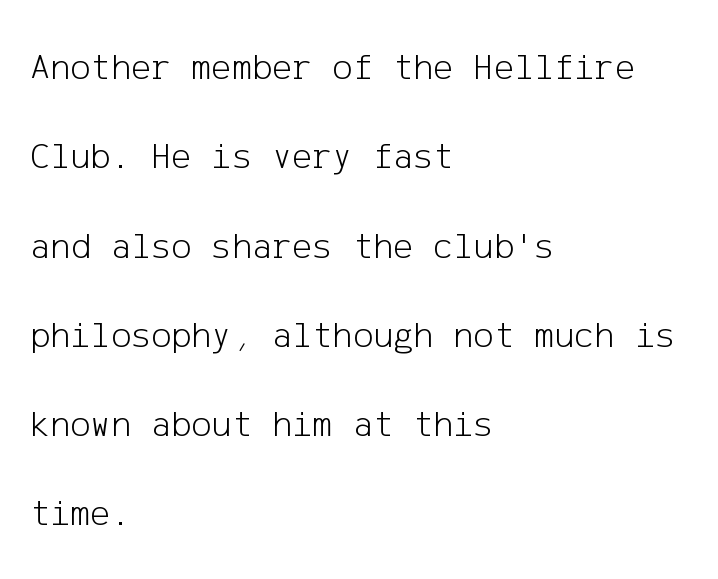
The image shows 38 px light sans-serif type, upright; set left-aligned, loose line spacing (2.35x), normal letter spacing, not underlined; low stroke contrast and a medium x-height.
